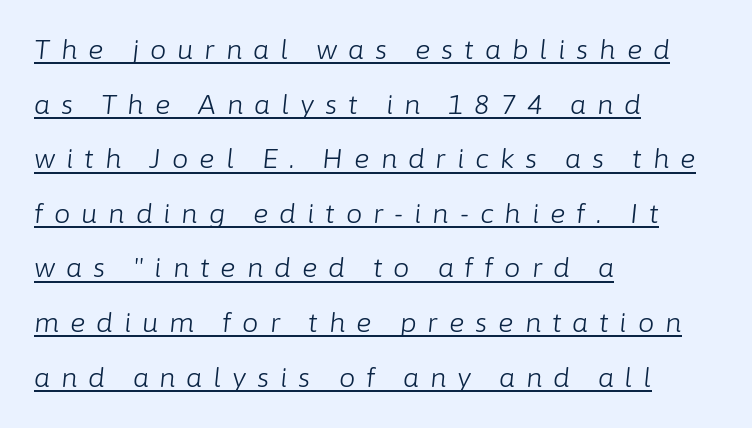
Someone cranked the tracking dial way up on this one. Quick note: italic. Compared with undecorated copy, this sample adds a rule below the words. One-word summary of the alignment: left. Weight class: somewhere from thin through regular.
